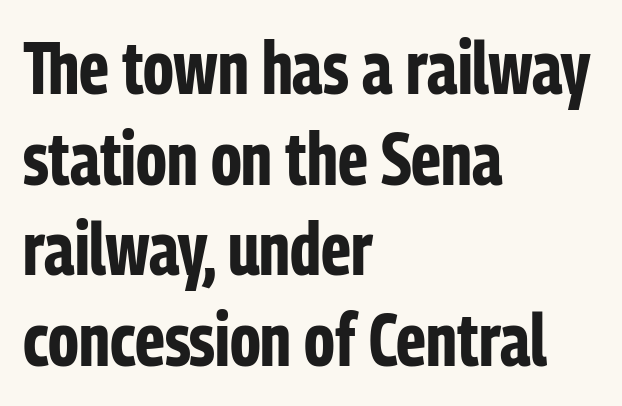
The image shows 73 px bold, condensed sans-serif type, upright; set left-aligned, line spacing 1.24x, normal letter spacing, not underlined; low stroke contrast and a medium x-height.
